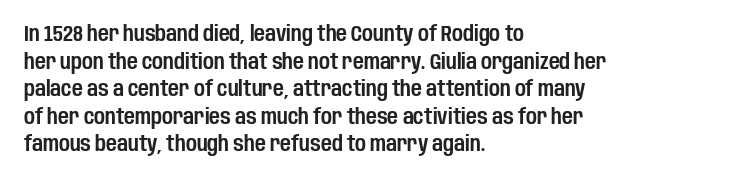
Q: Is the text italic (slanted)? A: No, it is upright.
Q: Is the text underlined? A: No.
Q: How is the paragraph aligned? A: Left-aligned.
Q: Is the spacing between letters normal or unusually wide? A: Normal.
Q: Is the spacing between lines tight, normal or loose? A: Normal.
